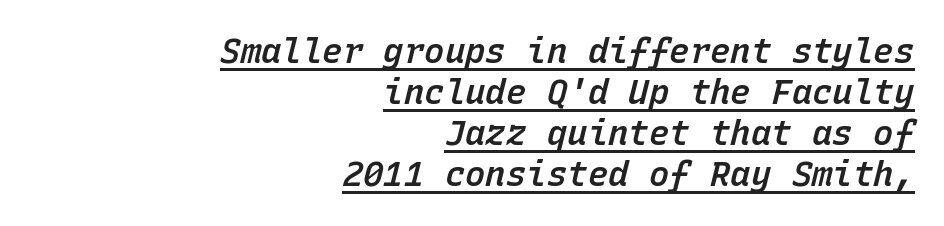
{"italic": "yes", "lean": "right", "slant_degrees": 15, "bold": "semi", "weight": "semibold", "width": "normal", "stroke_contrast": "low", "x_height": "medium", "monospaced": "yes", "underline": "yes", "align": "right", "line_spacing_ratio": 1.21, "letter_spacing": "normal", "letter_spacing_em": 0.0, "glyph_px": 34}
